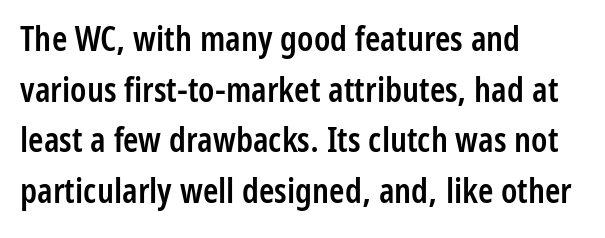
Letter spacing: default. Regular leading. This sample has the flowing, uneven cadence of proportional lettering. Weight check: semibold — heavier than regular, not quite bold. These lines stack with their left ends in a neat column. The strip under each line holds only bare page.
